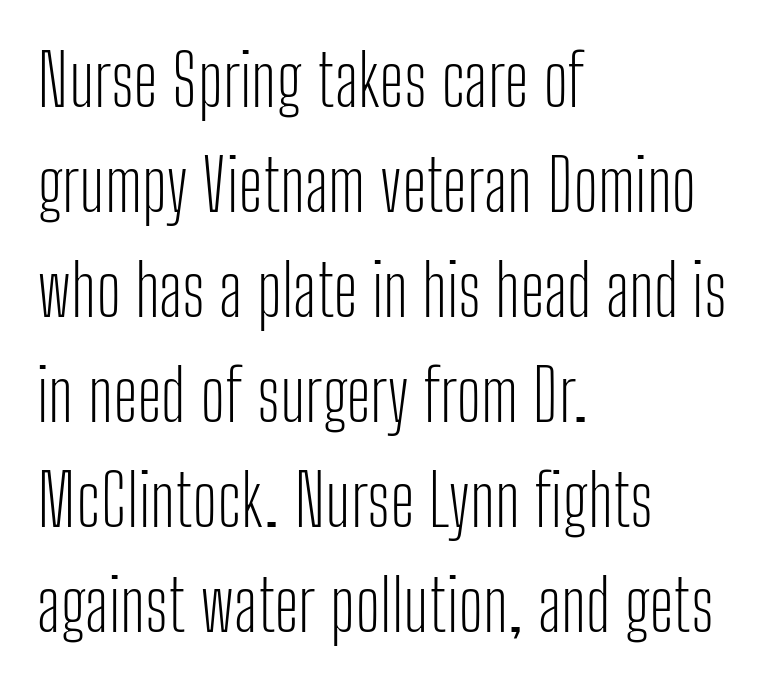
The image shows 71 px light, condensed sans-serif type, upright; set left-aligned, normal line spacing (1.48x), normal letter spacing, not underlined; low stroke contrast and a medium x-height.
